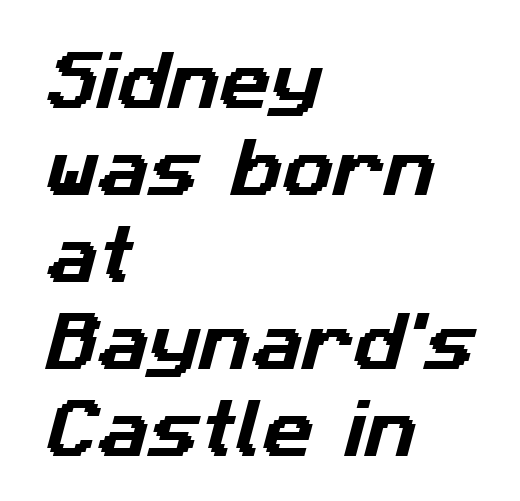
{"serif": "no", "width": "normal", "stroke_contrast": "low", "x_height": "medium", "monospaced": "no", "underline": "no", "align": "left", "line_spacing": "normal", "line_spacing_ratio": 1.38, "letter_spacing": "normal", "letter_spacing_em": 0.0, "glyph_px": 63}
